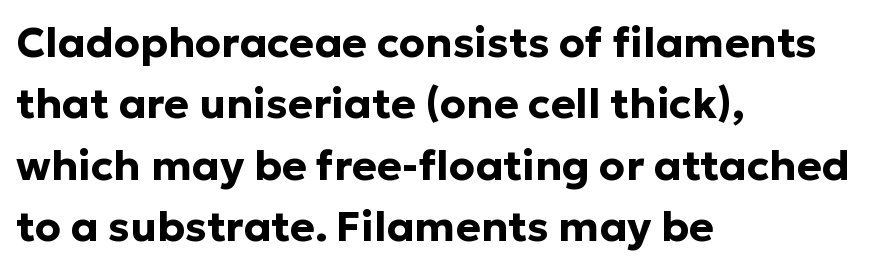
The image shows 42 px bold sans-serif type, upright; set left-aligned, normal line spacing (1.46x), normal letter spacing, not underlined; low stroke contrast and a medium x-height.
